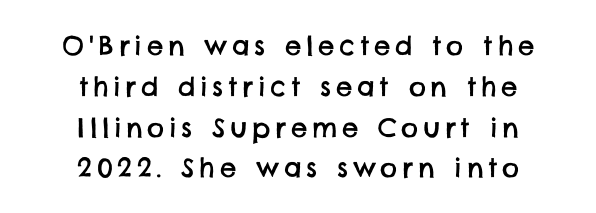
These lines stack symmetrically, like a column narrowing and widening about its center. Horizontal bands of white between lines are of average thickness. Letters rest on an invisible, unmarked baseline.
